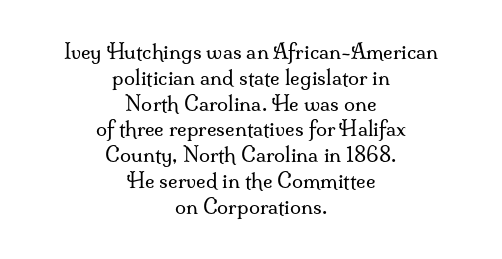
Q: Is the text bold? A: No.
Q: Is the text italic (slanted)? A: No, it is upright.
Q: Is the text underlined? A: No.
Q: How is the paragraph aligned? A: Centered.
Q: Is the spacing between letters normal or unusually wide? A: Normal.
Q: Is the spacing between lines tight, normal or loose? A: Normal.
